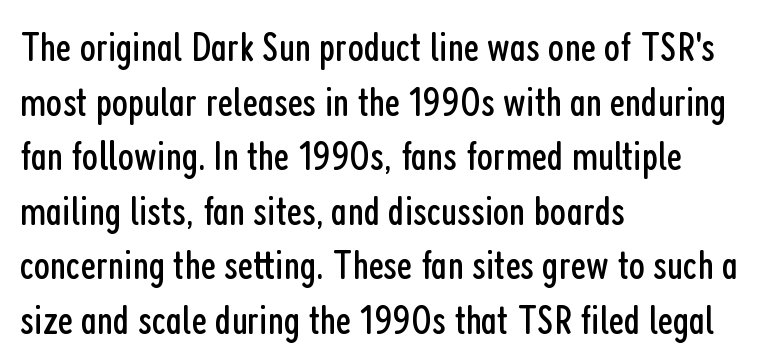
Q: Is the text bold? A: No.
Q: Is the text italic (slanted)? A: No, it is upright.
Q: Is the typeface a serif or a sans-serif typeface? A: Sans-serif.
Q: Is the text underlined? A: No.
Q: How is the paragraph aligned? A: Left-aligned.
Q: Is the spacing between letters normal or unusually wide? A: Normal.
Q: Is the spacing between lines tight, normal or loose? A: Normal.
Q: Width (condensed, normal, or wide)? A: Condensed.
Q: Stroke contrast? A: Low.
Q: x-height? A: Medium.
Q: Monospaced? A: No.
